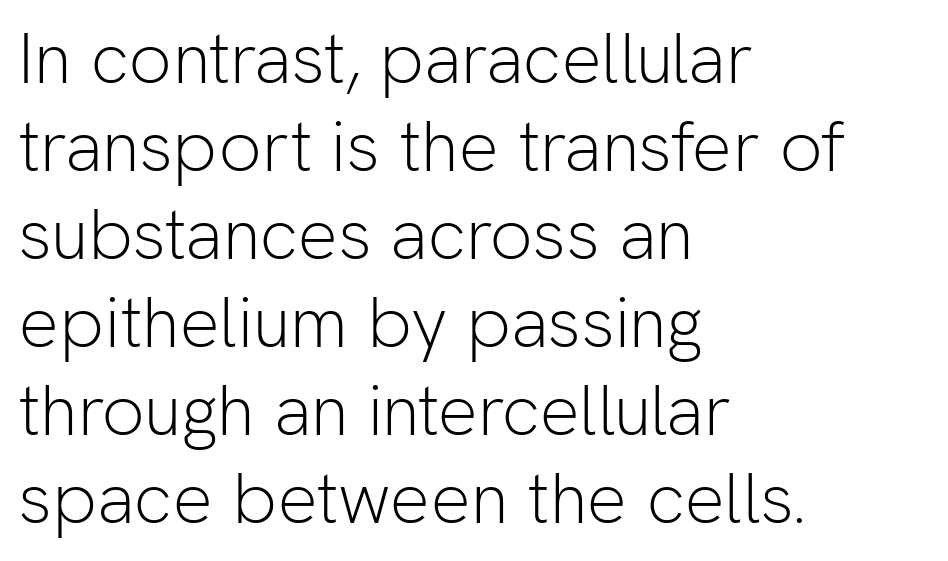
The image shows 71 px light sans-serif type, upright; set left-aligned, line spacing 1.24x, normal letter spacing, not underlined; low stroke contrast and a medium x-height.
